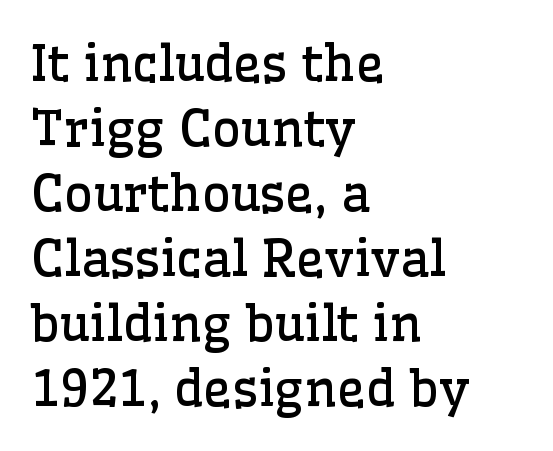
{"serif": "yes", "italic": "no", "bold": "no", "weight": "regular", "width": "normal", "stroke_contrast": "low", "x_height": "medium", "monospaced": "no", "underline": "no", "align": "left", "line_spacing": "normal", "line_spacing_ratio": 1.3, "letter_spacing": "normal", "letter_spacing_em": 0.0, "glyph_px": 50}
